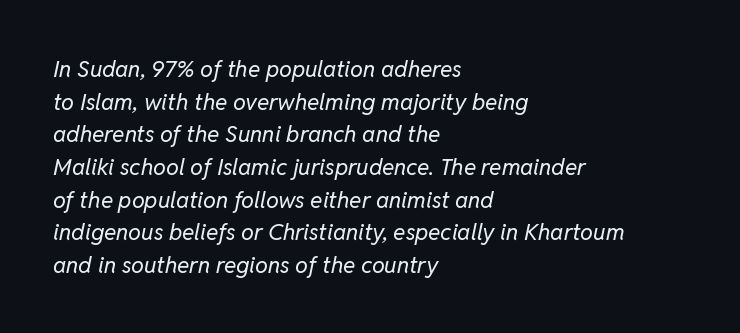
The image shows 23 px text type, italic (leaning right); set left-aligned, normal line spacing (1.42x), normal letter spacing, not underlined.
